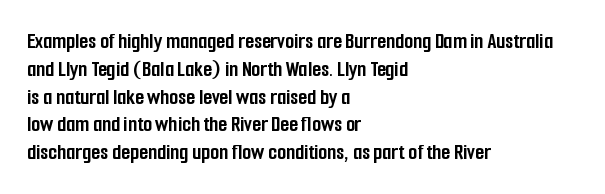
Short and long lines alike share a common starting point at left. Unlike italic type, these characters show no tilt at all. The passage shown is emphatically bold. The face used here is rendered with its standard letterfit. The space beneath each line is pristine and unruled.
